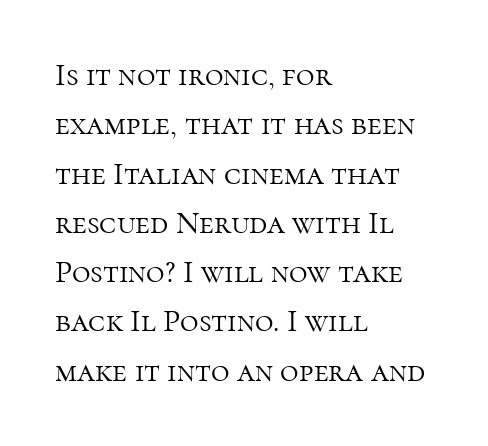
{"serif": "yes", "italic": "no", "bold": "no", "weight": "light", "width": "normal", "stroke_contrast": "high", "x_height": "medium", "monospaced": "no", "underline": "no", "align": "left", "line_spacing": "normal", "line_spacing_ratio": 1.54, "letter_spacing": "normal", "letter_spacing_em": 0.0, "glyph_px": 32}
